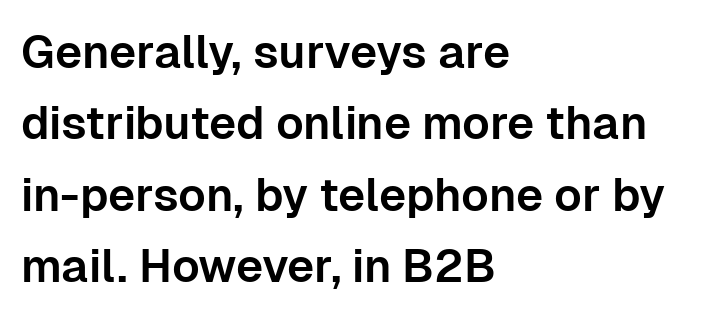
Notice how descenders clear the ascenders below comfortably — that's standard leading. Unmarked baselines from the first word to the last. Nobody touched the tracking dial on this one. This sample is left-justified, so line endings fall wherever the words run out.
